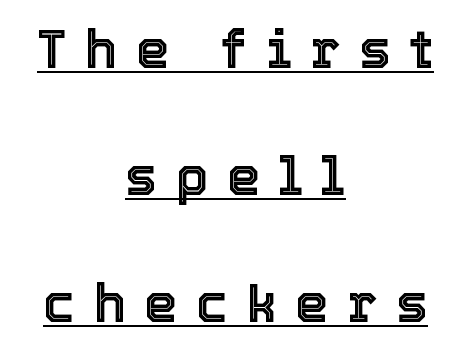
Each letter keeps its own natural width here, so spacing adapts to shape. In terms of leading, this rendering errs on the spacious side. Does a line run under the words? Yes, clearly. Does the lettering tilt? It doesn't — this is upright.
